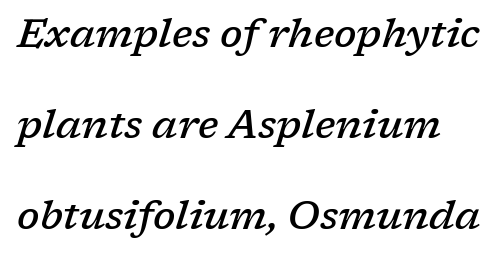
Q: Is the text bold? A: Semi-bold.
Q: Is the text italic (slanted)? A: Yes, it leans right by about 17 degrees.
Q: Is the typeface a serif or a sans-serif typeface? A: Serif.
Q: Is the text underlined? A: No.
Q: Is the spacing between letters normal or unusually wide? A: Normal.
Q: Is the spacing between lines tight, normal or loose? A: Loose.
Q: Width (condensed, normal, or wide)? A: Normal.
Q: Stroke contrast? A: Low.
Q: x-height? A: Medium.
Q: Monospaced? A: No.
